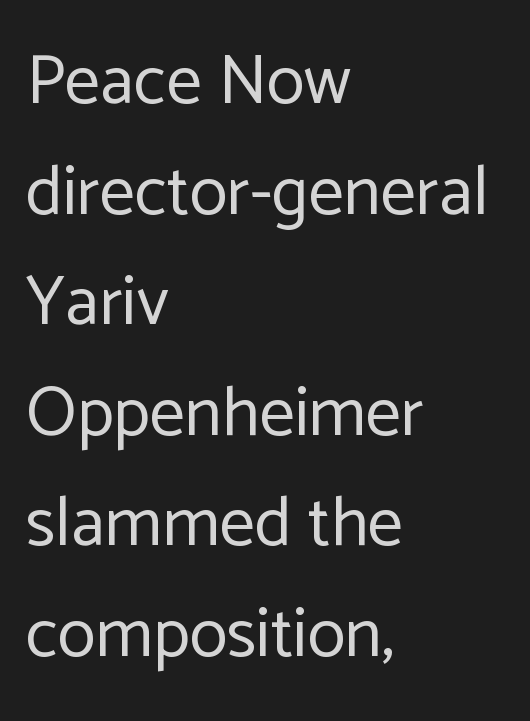
{"serif": "no", "italic": "no", "bold": "no", "weight": "regular", "width": "normal", "stroke_contrast": "low", "x_height": "medium", "monospaced": "no", "underline": "no", "align": "left", "line_spacing": "normal", "line_spacing_ratio": 1.58, "letter_spacing": "normal", "letter_spacing_em": 0.0, "glyph_px": 70}
